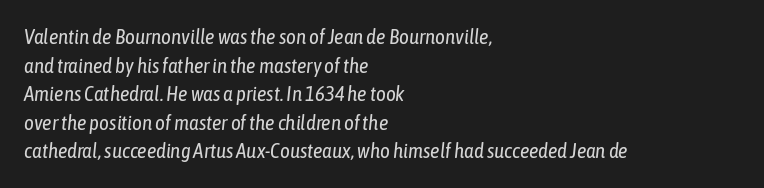
The image shows 21 px text type, italic (leaning right); set left-aligned, normal line spacing (1.36x), normal letter spacing, not underlined.
